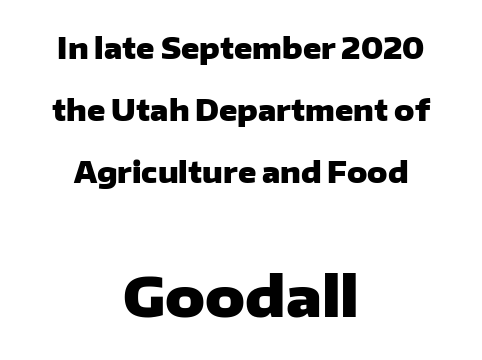
The image shows 55 px heavy, wide sans-serif type, upright; set centered, loose line spacing (2.21x), normal letter spacing, not underlined; the second (bottom) block is 1.96x larger; low stroke contrast and a medium x-height.
